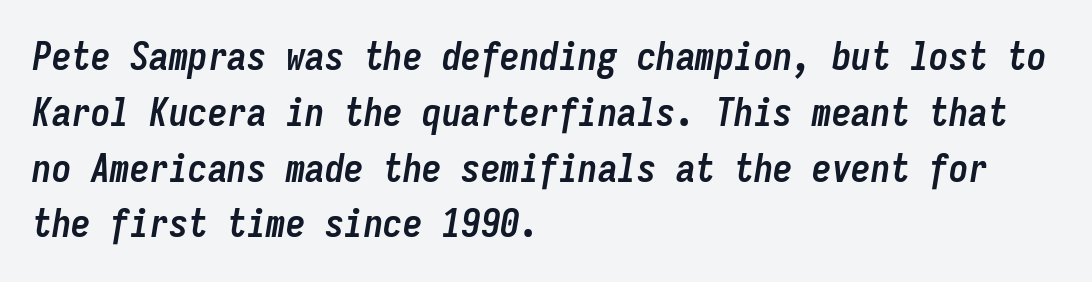
Strokes here are thick enough to call this a true bold. This rendering leaves character spacing at its baseline value. Any mark beneath the type? The region is blank. The text block is weighted toward the left margin, trailing off unevenly rightward.
